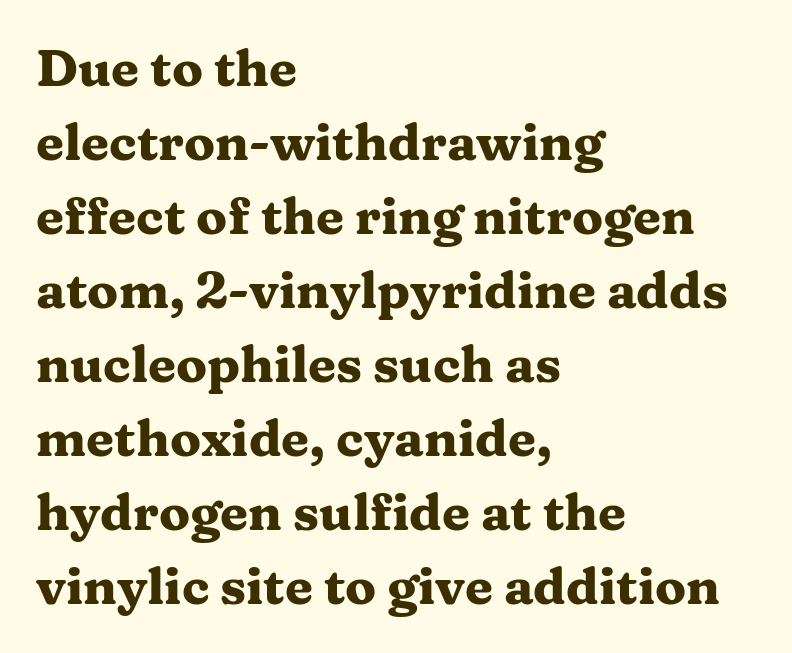
{"serif": "yes", "italic": "no", "bold": "yes", "weight": "heavy", "width": "wide", "stroke_contrast": "medium", "x_height": "medium", "monospaced": "no", "underline": "no", "align": "left", "line_spacing": "normal", "line_spacing_ratio": 1.45, "letter_spacing": "normal", "letter_spacing_em": 0.0, "glyph_px": 51}
